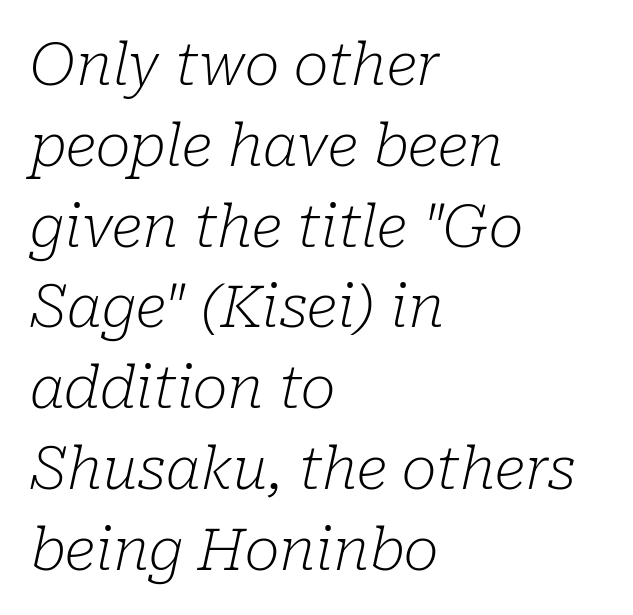
{"serif": "yes", "italic": "yes", "lean": "right", "slant_degrees": 10, "bold": "no", "weight": "light", "width": "normal", "stroke_contrast": "low", "x_height": "medium", "monospaced": "no", "underline": "no", "align": "left", "line_spacing": "normal", "line_spacing_ratio": 1.37, "letter_spacing": "normal", "letter_spacing_em": 0.0, "glyph_px": 59}
